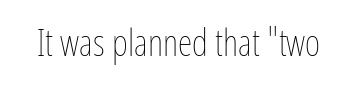
The face used here is proportionally spaced, like ordinary book or web type. Unlike italic type, these characters show no tilt at all. These lines keep a tight, regular rhythm from letter to letter. Only glyphs here, with clear space below each row.
